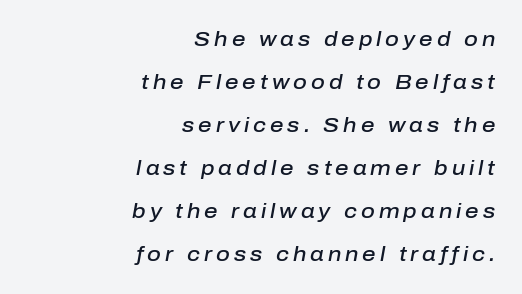
The image shows 21 px text type, italic (leaning right); set right-aligned, loose line spacing (2.05x), not underlined.
